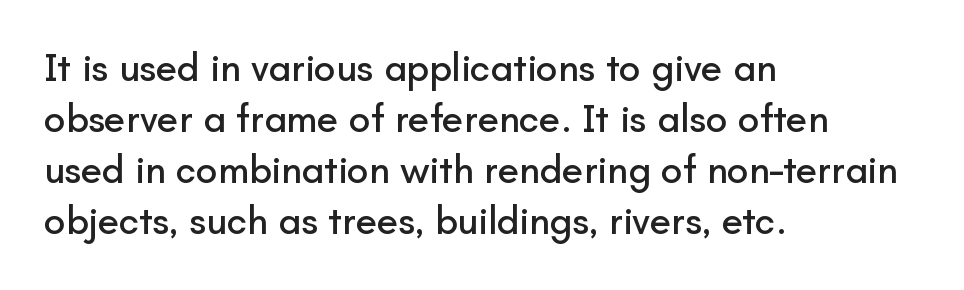
{"serif": "no", "italic": "no", "width": "normal", "stroke_contrast": "low", "x_height": "small", "monospaced": "no", "underline": "no", "align": "left", "line_spacing": "normal", "line_spacing_ratio": 1.31, "letter_spacing": "normal", "letter_spacing_em": 0.0, "glyph_px": 39}
